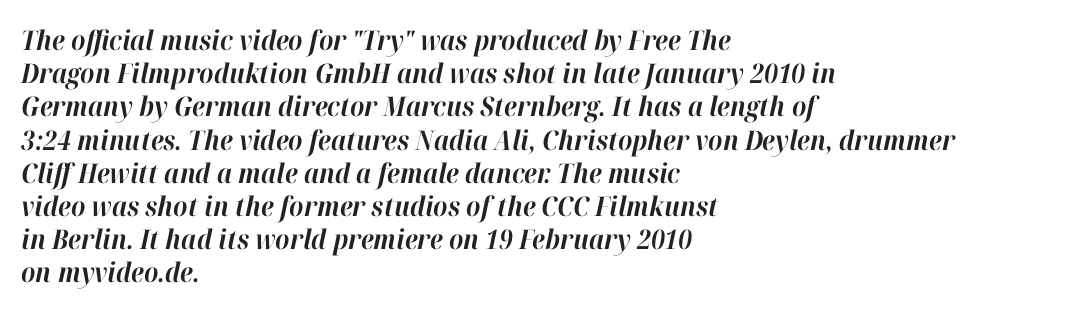
The image shows 27 px bold type, italic (leaning right); set left-aligned, line spacing 1.23x, normal letter spacing, not underlined.
